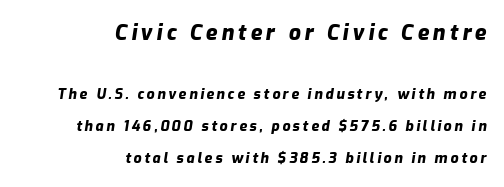
The area under the type is left untouched. You get the large type first, then a drop to smaller type. Line endings align vertically; line beginnings do not. Rendered with sloped, italic letterforms. How heavy is the stroke? Heavy — this is a bold.
